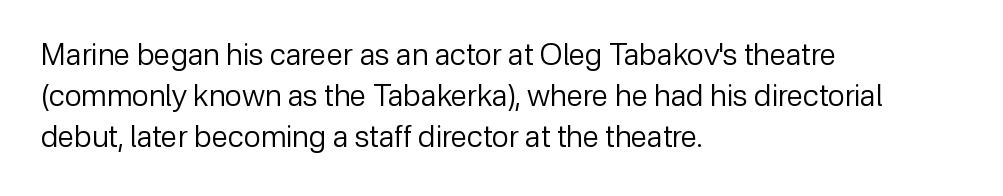
{"serif": "no", "italic": "no", "bold": "no", "weight": "regular", "width": "normal", "stroke_contrast": "low", "x_height": "medium", "monospaced": "no", "underline": "no", "align": "left", "line_spacing": "normal", "line_spacing_ratio": 1.37, "letter_spacing": "normal", "letter_spacing_em": 0.0, "glyph_px": 30}
